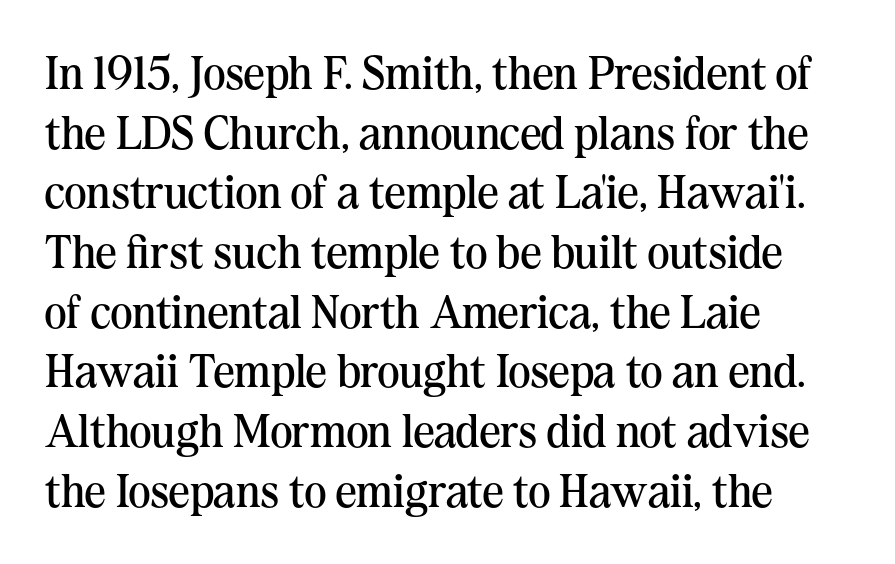
{"serif": "yes", "italic": "no", "bold": "no", "weight": "regular", "width": "normal", "stroke_contrast": "medium", "x_height": "medium", "monospaced": "no", "underline": "no", "align": "left", "line_spacing": "normal", "line_spacing_ratio": 1.27, "letter_spacing": "normal", "letter_spacing_em": 0.0, "glyph_px": 47}
